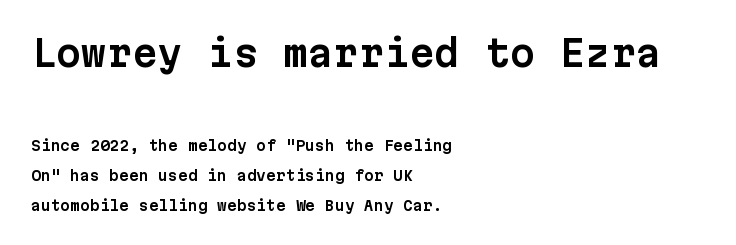
Q: Is the text italic (slanted)? A: No, it is upright.
Q: Is the typeface a serif or a sans-serif typeface? A: Sans-serif.
Q: Is the text underlined? A: No.
Q: How is the paragraph aligned? A: Left-aligned.
Q: Is the spacing between letters normal or unusually wide? A: Normal.
Q: Is the spacing between lines tight, normal or loose? A: Loose.
Q: Which block of text is set in a larger size, the first (top) or the second (bottom)? A: The first (top) one.
Q: Width (condensed, normal, or wide)? A: Normal.
Q: Stroke contrast? A: Low.
Q: x-height? A: Medium.
Q: Monospaced? A: Yes.
